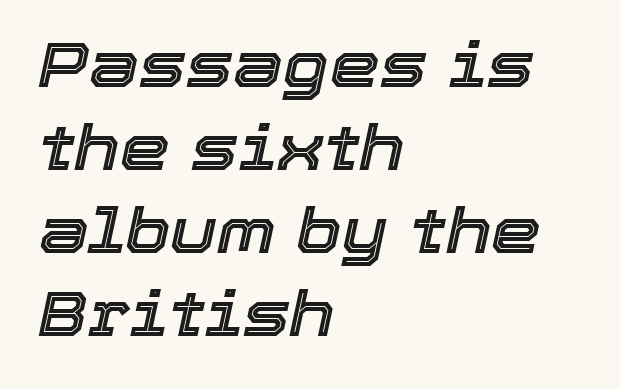
{"italic": "yes", "lean": "right", "slant_degrees": 12, "width": "normal", "x_height": "medium", "monospaced": "no", "underline": "no", "align": "left", "line_spacing": "normal", "line_spacing_ratio": 1.32, "letter_spacing": "normal", "letter_spacing_em": 0.0, "glyph_px": 63}
